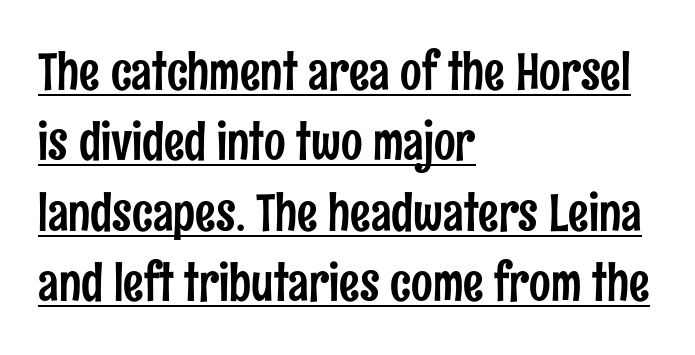
The image shows 51 px condensed sans-serif type, upright; set left-aligned, normal line spacing (1.38x), normal letter spacing, underlined; low stroke contrast and a medium x-height.
